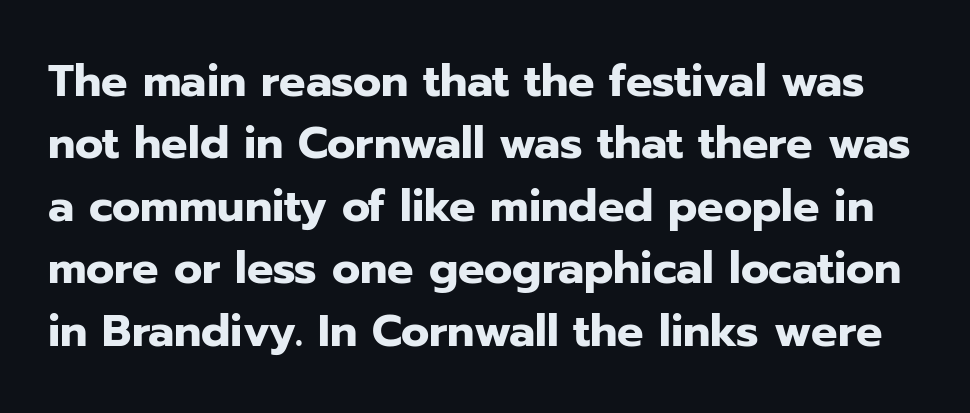
{"serif": "no", "italic": "no", "bold": "yes", "weight": "heavy", "width": "normal", "stroke_contrast": "low", "x_height": "medium", "monospaced": "no", "underline": "no", "line_spacing": "normal", "line_spacing_ratio": 1.42, "letter_spacing": "normal", "letter_spacing_em": 0.0, "glyph_px": 44}
